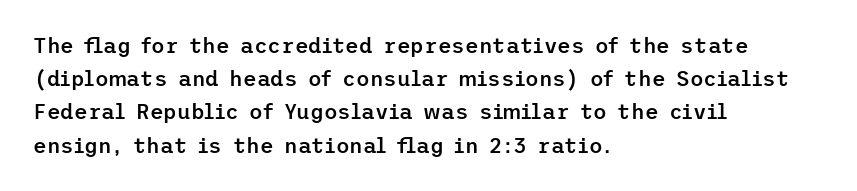
A typesetter would call this zero additional tracking. The foot of each line stays bare and open. Whoever set this chose a conventional vertical rhythm. Short and long lines alike share a common starting point at left. Stems and bowls a touch heavier than normal — semibold. The lettering stays uniformly vertical, giving the passage a roman look.
